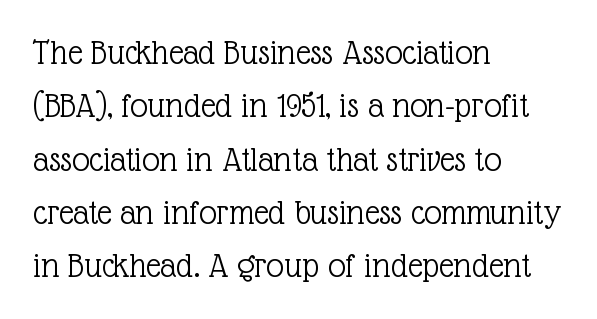
The image shows 36 px light serif type, upright; set left-aligned, normal line spacing (1.48x), normal letter spacing, not underlined; a medium x-height.
